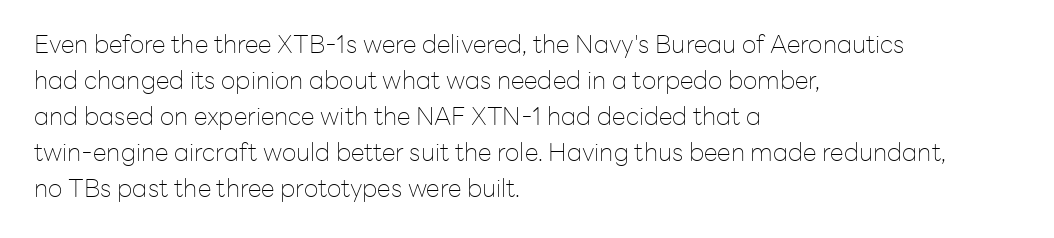
{"italic": "no", "bold": "no", "underline": "no", "align": "left", "line_spacing": "normal", "line_spacing_ratio": 1.44, "letter_spacing": "normal", "letter_spacing_em": 0.0, "glyph_px": 25}
